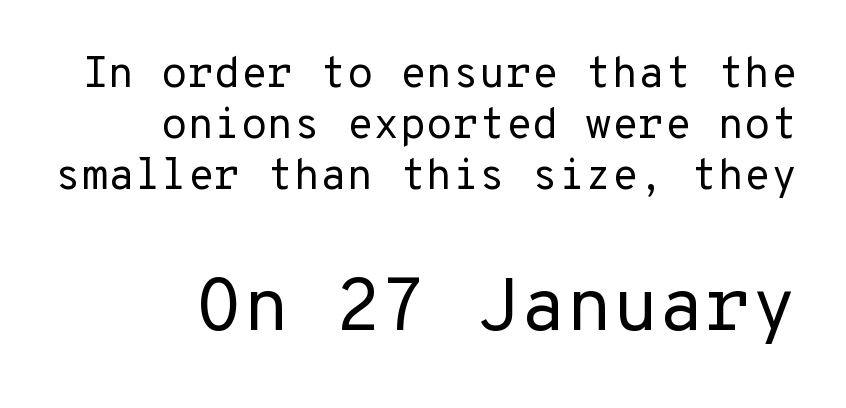
The paragraph shown leans on its right margin. Does the type have serifs? No, each stem ends abruptly. Characters follow at the spacing the type designer built in. Glance below the letters and you will spot only blank space. Note the uniform advance width — an 'i' takes as much space as an 'm'. The following chunk of copy outweighs the initial chunk in type size.
